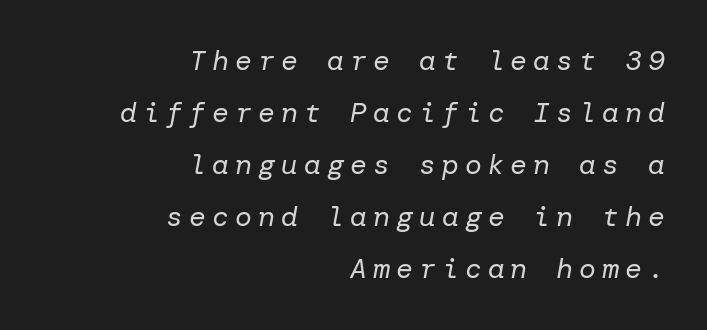
Q: Is the text bold? A: No.
Q: Is the text italic (slanted)? A: Yes, it leans right by about 10 degrees.
Q: Is the text underlined? A: No.
Q: How is the paragraph aligned? A: Right-aligned.
Q: Is the spacing between letters normal or unusually wide? A: Unusually wide.
Q: Width (condensed, normal, or wide)? A: Normal.
Q: Stroke contrast? A: Low.
Q: x-height? A: Medium.
